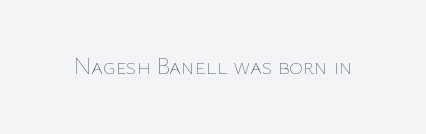
{"italic": "no", "bold": "no", "underline": "no", "letter_spacing": "normal", "letter_spacing_em": 0.0, "glyph_px": 23}
